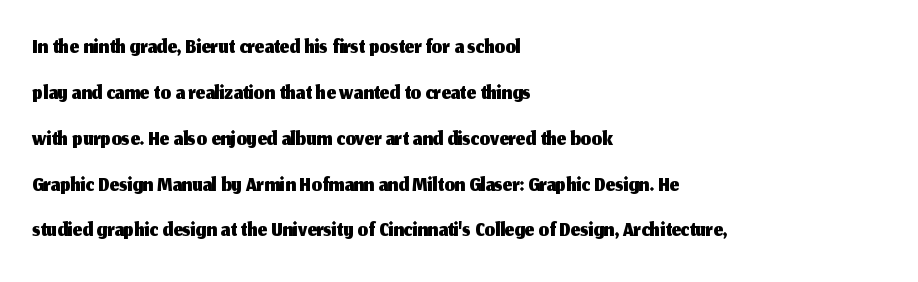
The image shows 33 px sans-serif type, upright; set left-aligned, normal line spacing (1.39x), normal letter spacing, not underlined; medium stroke contrast and a medium x-height.
